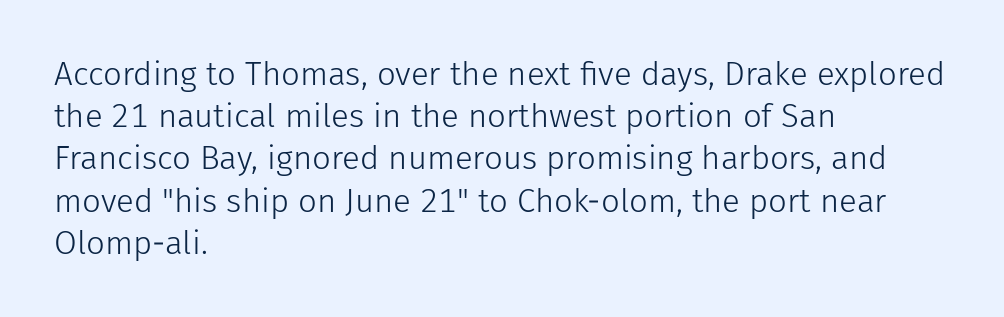
Q: Is the text bold? A: No.
Q: Is the text italic (slanted)? A: No, it is upright.
Q: Is the typeface a serif or a sans-serif typeface? A: Sans-serif.
Q: Is the text underlined? A: No.
Q: How is the paragraph aligned? A: Left-aligned.
Q: Is the spacing between letters normal or unusually wide? A: Normal.
Q: Is the spacing between lines tight, normal or loose? A: Normal.
Q: Width (condensed, normal, or wide)? A: Normal.
Q: Stroke contrast? A: Low.
Q: x-height? A: Medium.
Q: Monospaced? A: No.
